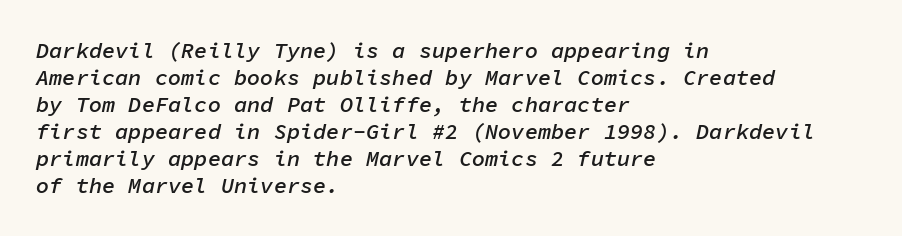
The image shows 22 px text type, italic (leaning right); set left-aligned, line spacing 1.23x, normal letter spacing, not underlined.
